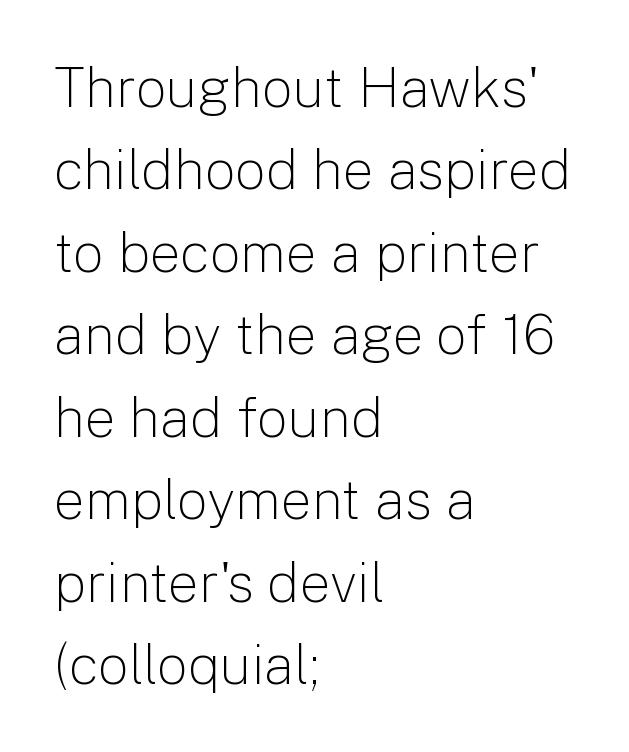
A typesetter would call this zero additional tracking. No chunkiness to these letters — they're not bold. The lines sit at an ordinary, default distance from one another. The typography opts for an upright posture over an oblique one.
